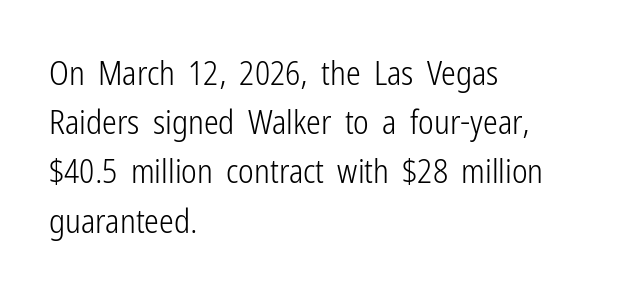
{"serif": "no", "italic": "no", "bold": "no", "weight": "light", "width": "condensed", "stroke_contrast": "low", "x_height": "medium", "monospaced": "no", "underline": "no", "align": "left", "line_spacing": "normal", "line_spacing_ratio": 1.49, "letter_spacing": "normal", "letter_spacing_em": 0.0, "glyph_px": 33}
